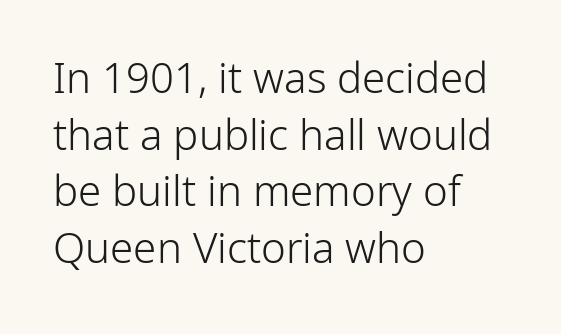
Q: Is the text bold? A: No.
Q: Is the text italic (slanted)? A: No, it is upright.
Q: Is the typeface a serif or a sans-serif typeface? A: Sans-serif.
Q: Is the text underlined? A: No.
Q: How is the paragraph aligned? A: Left-aligned.
Q: Is the spacing between letters normal or unusually wide? A: Normal.
Q: Is the spacing between lines tight, normal or loose? A: Normal.
Q: Width (condensed, normal, or wide)? A: Normal.
Q: Stroke contrast? A: Low.
Q: x-height? A: Medium.
Q: Monospaced? A: No.
